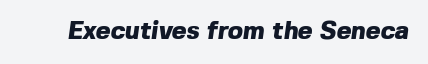
Q: Is the text bold? A: Yes.
Q: Is the text underlined? A: No.
Q: Is the spacing between letters normal or unusually wide? A: Normal.
